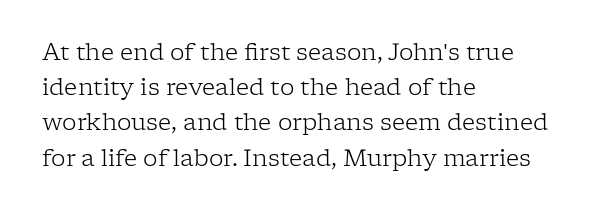
{"italic": "no", "bold": "no", "underline": "no", "align": "left", "line_spacing": "normal", "line_spacing_ratio": 1.53, "letter_spacing": "normal", "letter_spacing_em": 0.0, "glyph_px": 23}
